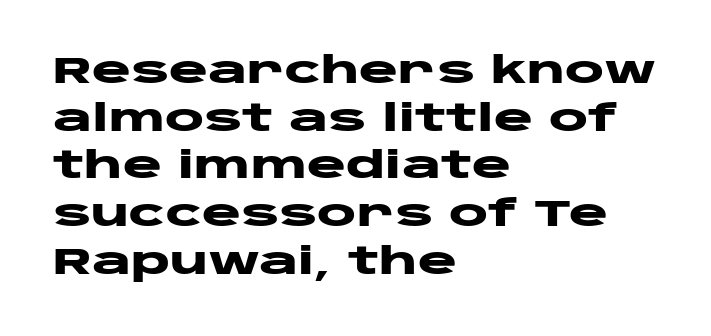
Does the copy run flush right? No — it runs flush left. Here the designer chose a conventional face with non-uniform glyph widths. A bare baseline throughout the passage. The type sits square on the baseline with zero lean. Summary of weight: heavy, a full bold. The passage shown stacks its lines at a standard gap.
